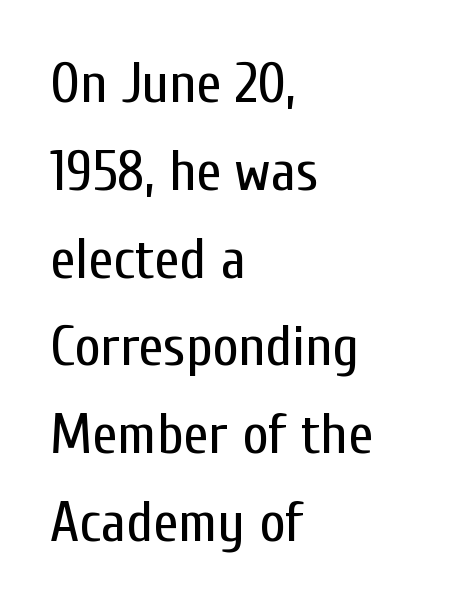
The image shows 57 px regular-weight, condensed sans-serif type, upright; set left-aligned, normal line spacing (1.54x), normal letter spacing, not underlined; low stroke contrast and a medium x-height.
